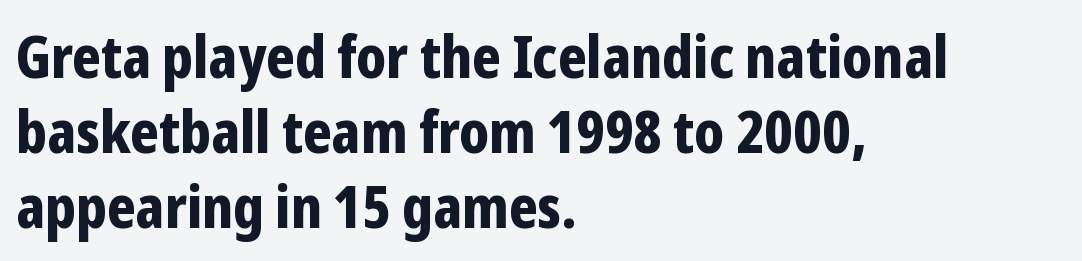
Q: Is the text bold? A: Yes.
Q: Is the text italic (slanted)? A: No, it is upright.
Q: Is the typeface a serif or a sans-serif typeface? A: Sans-serif.
Q: Is the text underlined? A: No.
Q: How is the paragraph aligned? A: Left-aligned.
Q: Is the spacing between letters normal or unusually wide? A: Normal.
Q: Is the spacing between lines tight, normal or loose? A: Normal.
Q: Width (condensed, normal, or wide)? A: Condensed.
Q: Stroke contrast? A: Low.
Q: x-height? A: Medium.
Q: Monospaced? A: No.
